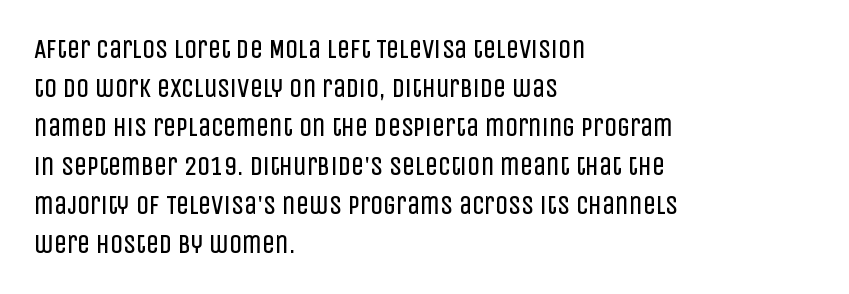
The image shows 26 px text type, upright; set left-aligned, normal line spacing (1.5x), normal letter spacing, not underlined.
